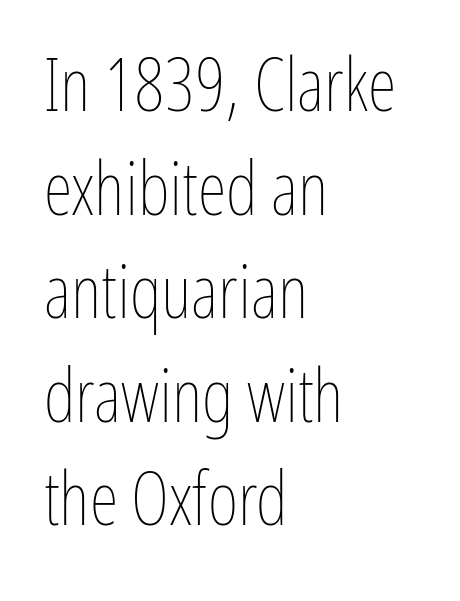
{"italic": "no", "bold": "no", "weight": "thin", "width": "condensed", "stroke_contrast": "low", "x_height": "medium", "monospaced": "no", "underline": "no", "align": "left", "line_spacing": "normal", "line_spacing_ratio": 1.4, "letter_spacing": "normal", "letter_spacing_em": 0.0, "glyph_px": 74}
